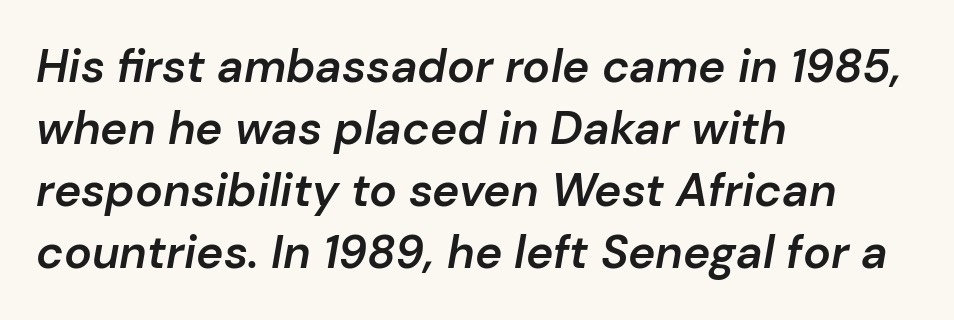
{"italic": "yes", "lean": "right", "slant_degrees": 10, "bold": "semi", "weight": "semibold", "width": "normal", "stroke_contrast": "low", "x_height": "medium", "monospaced": "no", "underline": "no", "align": "left", "line_spacing": "normal", "line_spacing_ratio": 1.35, "letter_spacing": "normal", "letter_spacing_em": 0.0, "glyph_px": 46}
